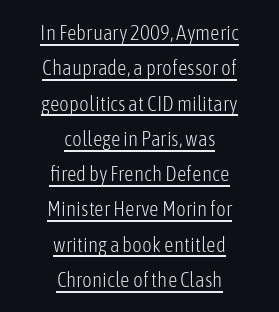
{"italic": "no", "bold": "no", "underline": "yes", "align": "center", "line_spacing": "normal", "line_spacing_ratio": 1.68, "letter_spacing": "normal", "letter_spacing_em": 0.0, "glyph_px": 21}
